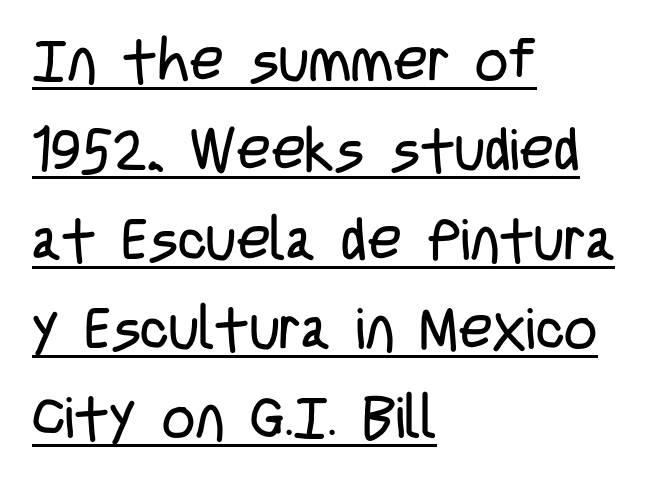
The image shows 58 px regular-weight, condensed sans-serif type, upright; set left-aligned, normal line spacing (1.54x), normal letter spacing, underlined; low stroke contrast and a large x-height.
